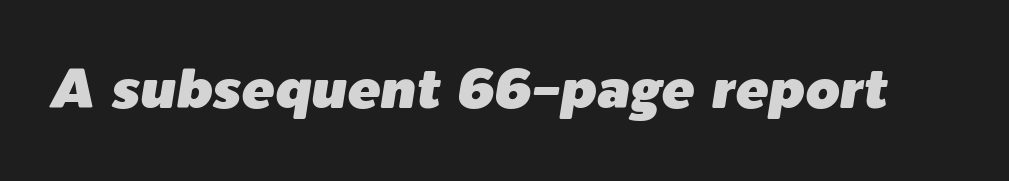
The image shows 55 px text type, italic (leaning right); set normal letter spacing, not underlined; low stroke contrast and a medium x-height.
